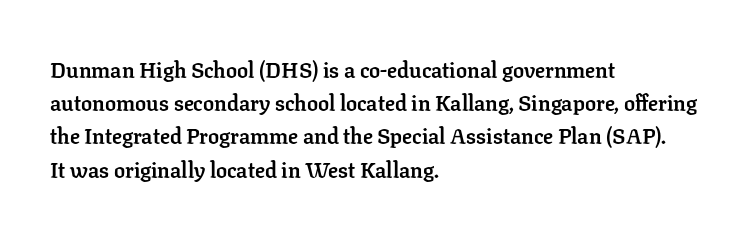
Leading matches the norm, producing a regular column. The area under the type is left untouched. Does extra space separate the letters? No, they use regular spacing. These lines were composed using upright roman letters.
